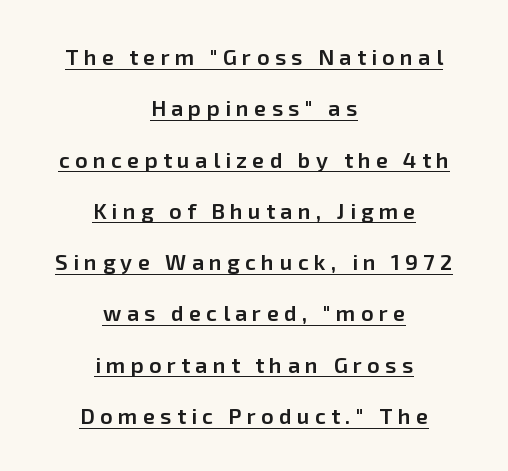
The image shows 22 px text type, upright; set centered, loose line spacing (2.33x), unusually wide letter spacing (+0.24 em), underlined.
